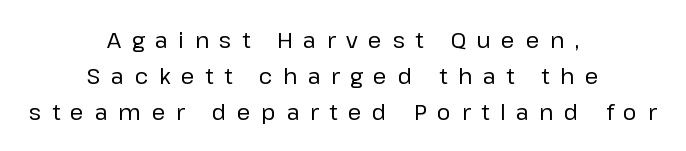
Honestly, the letter spacing is so wide it's the main thing you notice. Vertical strokes here are truly vertical. Weight: in the light-to-regular range. Bare-footed words on every line.
